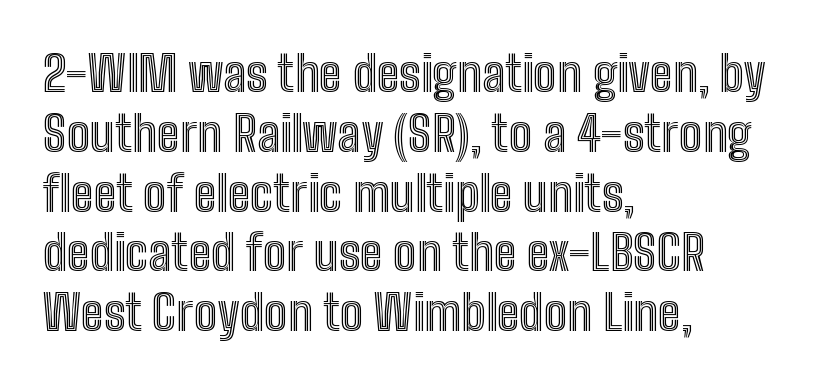
Q: Is the text italic (slanted)? A: No, it is upright.
Q: Is the text underlined? A: No.
Q: How is the paragraph aligned? A: Left-aligned.
Q: Is the spacing between letters normal or unusually wide? A: Normal.
Q: Width (condensed, normal, or wide)? A: Condensed.
Q: x-height? A: Medium.
Q: Monospaced? A: No.
